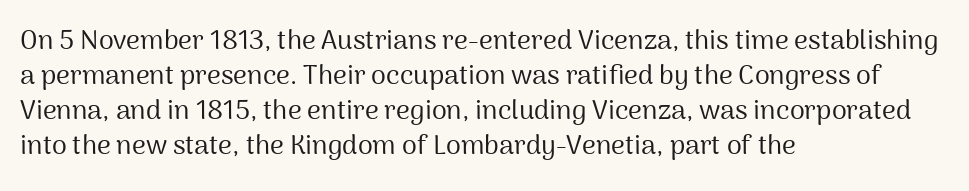
Q: Is the text bold? A: No.
Q: Is the text italic (slanted)? A: No, it is upright.
Q: Is the text underlined? A: No.
Q: How is the paragraph aligned? A: Left-aligned.
Q: Is the spacing between letters normal or unusually wide? A: Normal.
Q: Is the spacing between lines tight, normal or loose? A: Normal.
